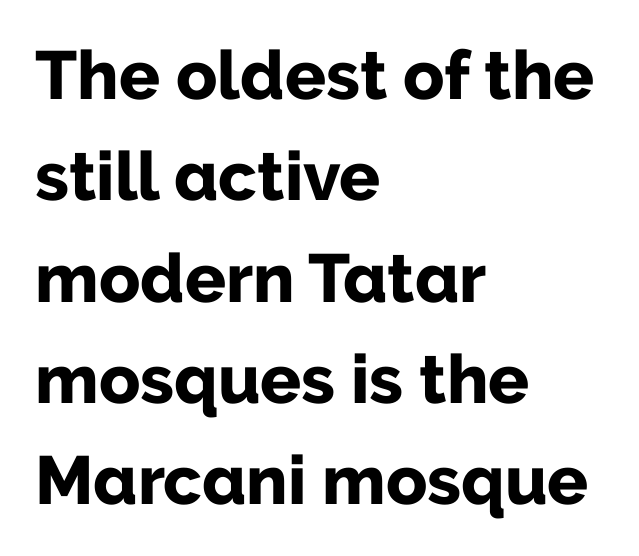
{"serif": "no", "italic": "no", "bold": "yes", "weight": "bold", "width": "normal", "stroke_contrast": "low", "x_height": "medium", "monospaced": "no", "underline": "no", "align": "left", "line_spacing": "normal", "line_spacing_ratio": 1.49, "letter_spacing": "normal", "letter_spacing_em": 0.0, "glyph_px": 68}
